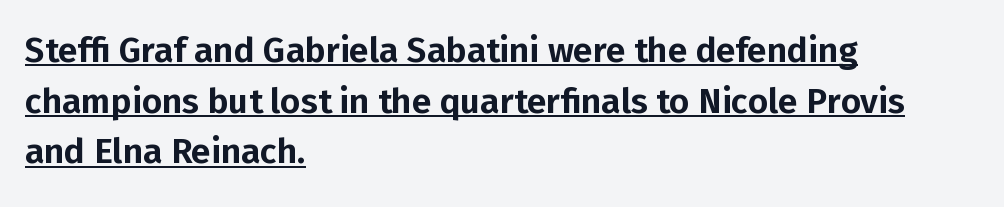
The image shows 35 px sans-serif type, upright; set left-aligned, normal line spacing (1.45x), normal letter spacing, underlined; low stroke contrast and a medium x-height.
